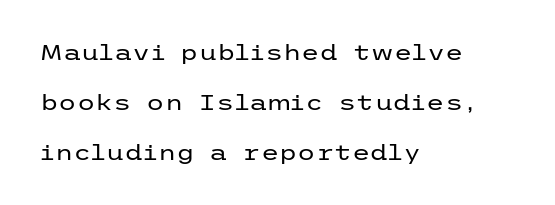
Words appear dense and cohesive because spacing is normal. Style check: upright. This sample trades compactness for vertical openness between lines. This rendering features lettering with no underline.
